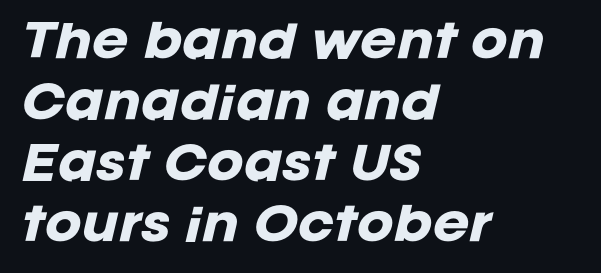
The image shows 44 px heavy type, italic (leaning right); set left-aligned, normal line spacing (1.39x), normal letter spacing, not underlined; low stroke contrast and a large x-height.
